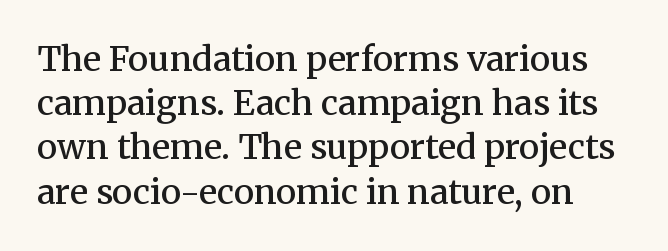
Q: Is the text bold? A: Semi-bold.
Q: Is the text italic (slanted)? A: No, it is upright.
Q: Is the typeface a serif or a sans-serif typeface? A: Serif.
Q: Is the text underlined? A: No.
Q: Is the spacing between letters normal or unusually wide? A: Normal.
Q: Is the spacing between lines tight, normal or loose? A: Normal.
Q: Width (condensed, normal, or wide)? A: Normal.
Q: Stroke contrast? A: Medium.
Q: x-height? A: Medium.
Q: Monospaced? A: No.
